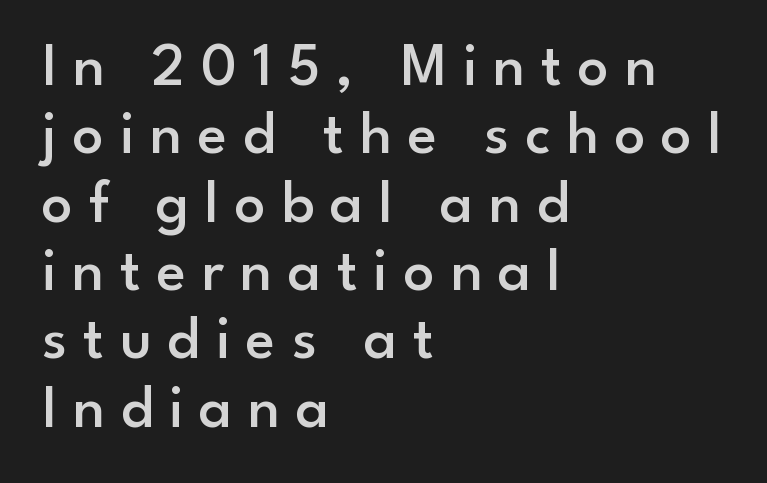
Note: no serifs on the glyphs. The letters stand straight up with perfectly vertical stems. Line beginnings align vertically; line endings do not. These lines are rendered in a variable-pitch font. Does extra space separate the letters? Yes, quite a lot of it. The space beneath each line is pristine and unruled.
